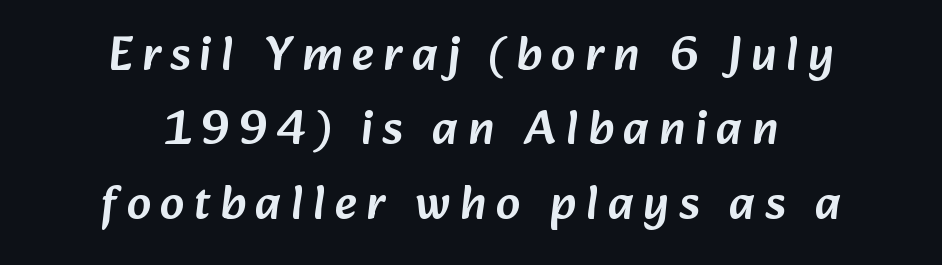
The image shows 48 px sans-serif type; set centered, normal line spacing (1.55x), unusually wide letter spacing (+0.2 em), not underlined; low stroke contrast and a medium x-height.
